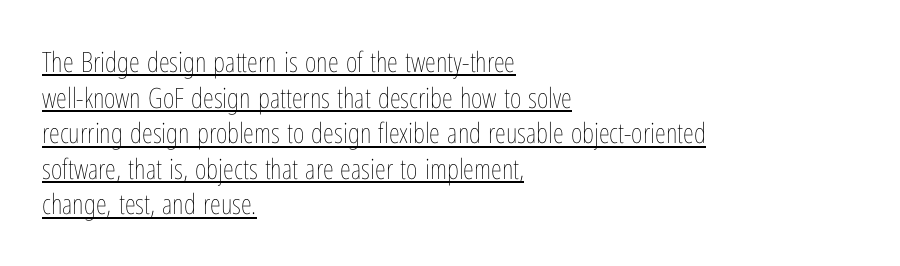
Q: Is the text bold? A: No.
Q: Is the text italic (slanted)? A: No, it is upright.
Q: Is the text underlined? A: Yes.
Q: How is the paragraph aligned? A: Left-aligned.
Q: Is the spacing between letters normal or unusually wide? A: Normal.
Q: Is the spacing between lines tight, normal or loose? A: Normal.
Q: Width (condensed, normal, or wide)? A: Condensed.
Q: Stroke contrast? A: Low.
Q: x-height? A: Medium.
Q: Monospaced? A: No.
